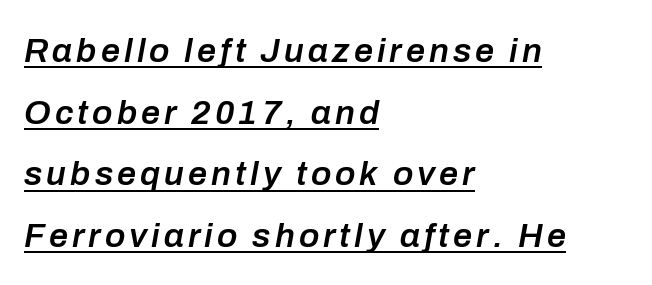
The image shows 34 px semibold type, italic (leaning right); set left-aligned, line spacing 1.81x, underlined; low stroke contrast and a medium x-height.
